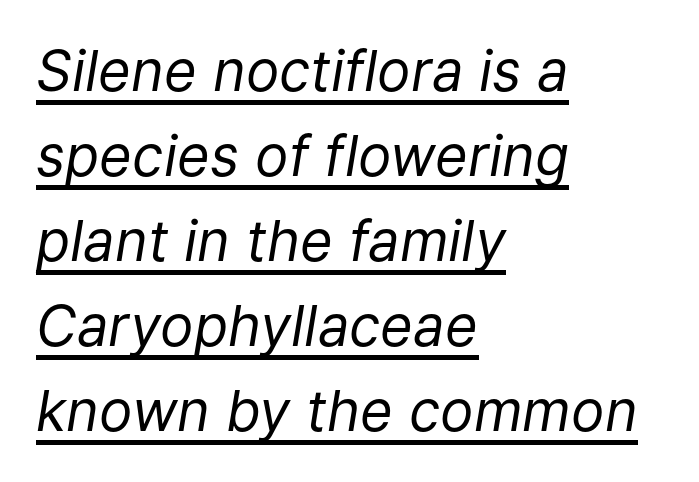
Q: Is the text bold? A: No.
Q: Is the text italic (slanted)? A: Yes, it leans right by about 9 degrees.
Q: Is the text underlined? A: Yes.
Q: How is the paragraph aligned? A: Left-aligned.
Q: Is the spacing between letters normal or unusually wide? A: Normal.
Q: Is the spacing between lines tight, normal or loose? A: Normal.
Q: Width (condensed, normal, or wide)? A: Normal.
Q: Stroke contrast? A: Low.
Q: x-height? A: Medium.
Q: Monospaced? A: No.
